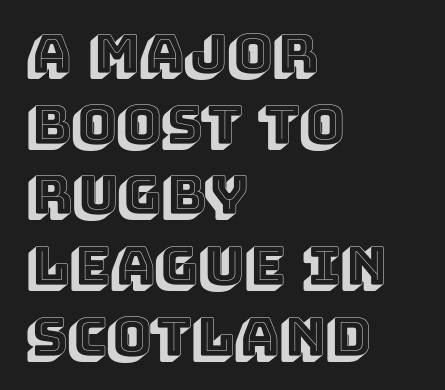
The image shows 54 px text type, upright; set left-aligned, normal line spacing (1.31x), normal letter spacing, not underlined; a large x-height.
